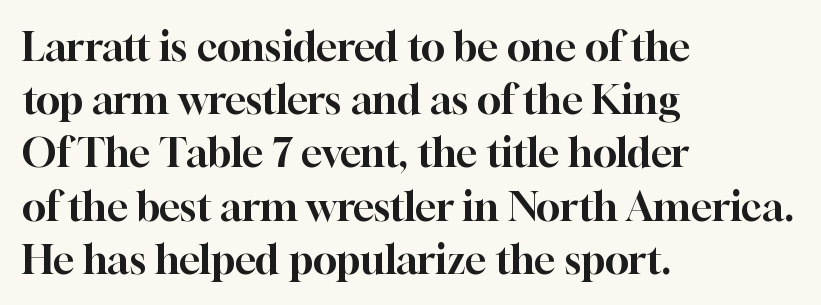
All the whitespace from short lines collects on the right. Proportional: the letters do not fall into vertical columns. The tracking reads as untouched default to a designer's eye. Anything drawn beneath the words? Only blank space.
